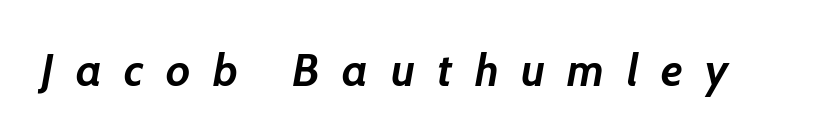
{"italic": "yes", "lean": "right", "slant_degrees": 10, "bold": "yes", "weight": "semibold", "width": "normal", "stroke_contrast": "low", "x_height": "medium", "monospaced": "no", "underline": "no", "letter_spacing": "wide", "letter_spacing_em": 0.49, "glyph_px": 46}
